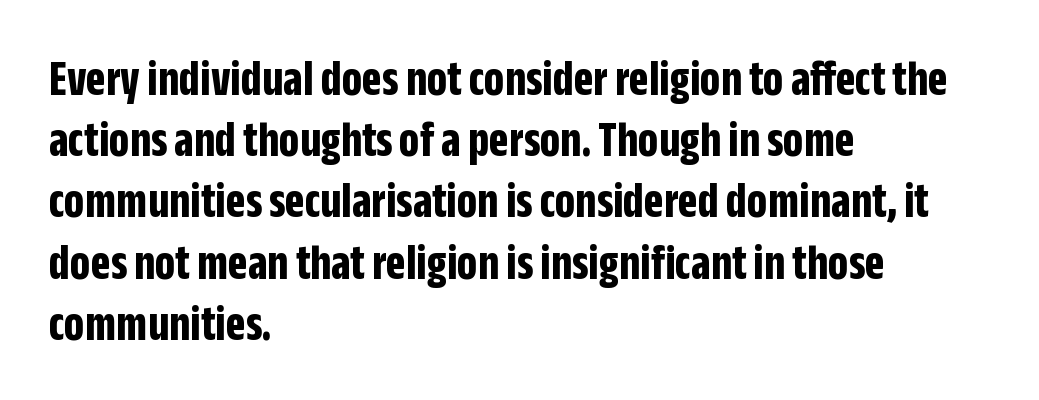
{"serif": "no", "italic": "no", "bold": "yes", "weight": "bold", "width": "condensed", "stroke_contrast": "low", "x_height": "large", "monospaced": "no", "underline": "no", "align": "left", "line_spacing_ratio": 1.2, "letter_spacing": "normal", "letter_spacing_em": 0.0, "glyph_px": 51}
